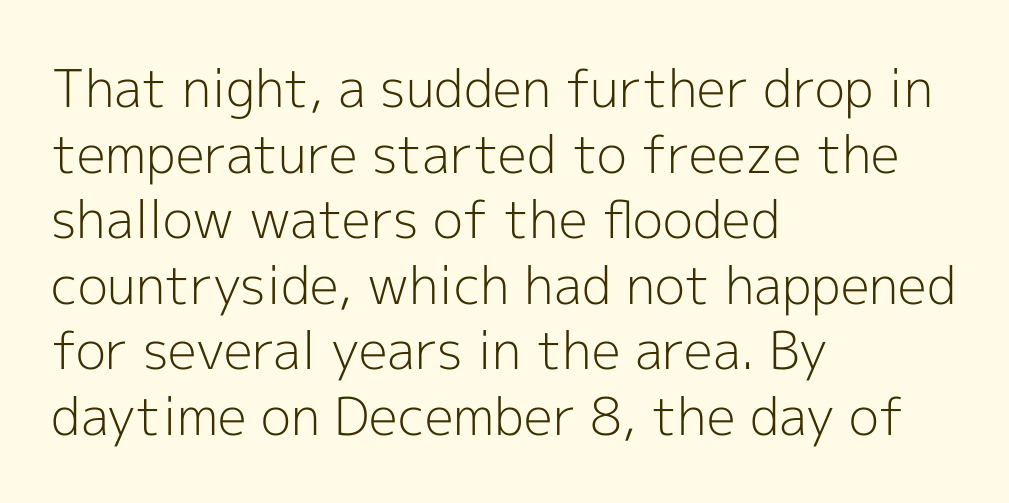
{"serif": "no", "italic": "no", "bold": "no", "weight": "light", "width": "normal", "x_height": "medium", "monospaced": "no", "underline": "no", "align": "left", "line_spacing": "normal", "line_spacing_ratio": 1.26, "letter_spacing": "normal", "letter_spacing_em": 0.0, "glyph_px": 52}
